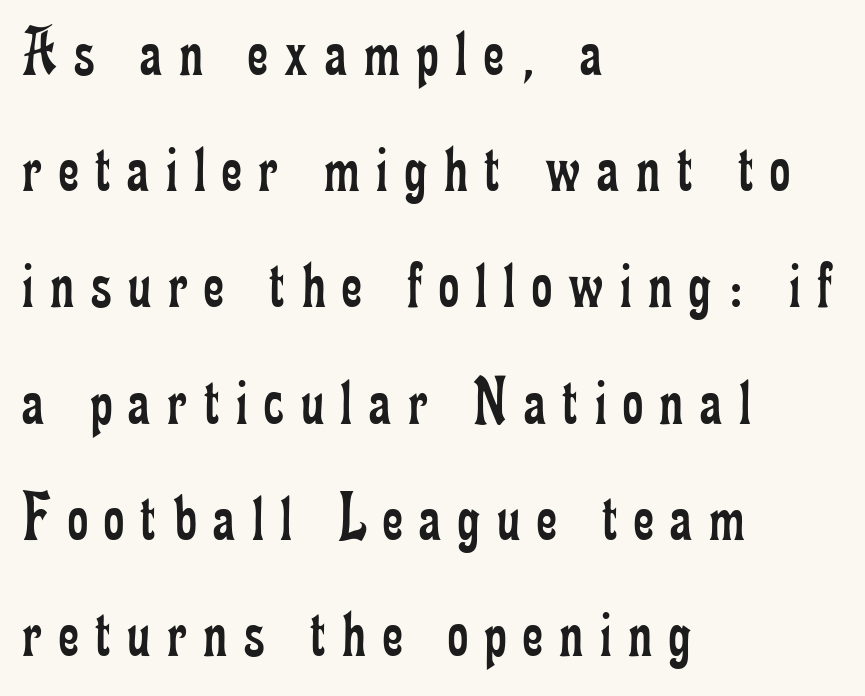
The image shows 70 px regular-weight, condensed serif type, upright; set left-aligned, normal line spacing (1.66x), unusually wide letter spacing (+0.24 em), not underlined; low stroke contrast and a small x-height.
